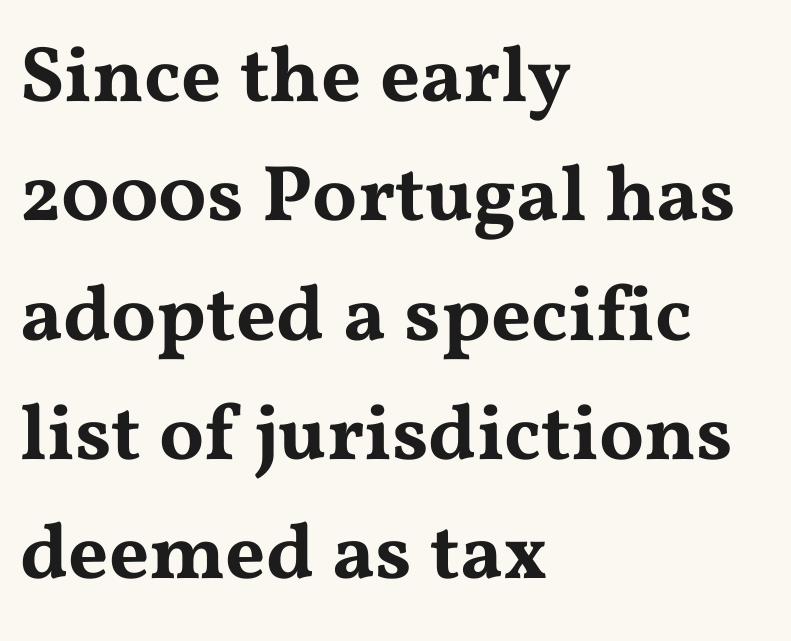
{"serif": "yes", "italic": "no", "width": "wide", "stroke_contrast": "medium", "x_height": "medium", "monospaced": "no", "underline": "no", "align": "left", "line_spacing": "normal", "line_spacing_ratio": 1.51, "letter_spacing": "normal", "letter_spacing_em": 0.0, "glyph_px": 79}
